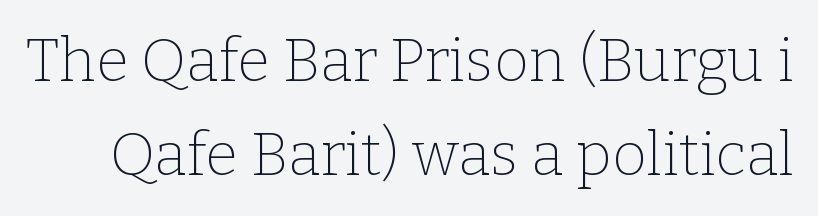
{"serif": "yes", "italic": "no", "bold": "no", "weight": "thin", "width": "normal", "stroke_contrast": "low", "x_height": "medium", "monospaced": "no", "underline": "no", "line_spacing": "normal", "line_spacing_ratio": 1.57, "letter_spacing": "normal", "letter_spacing_em": 0.0, "glyph_px": 60}
